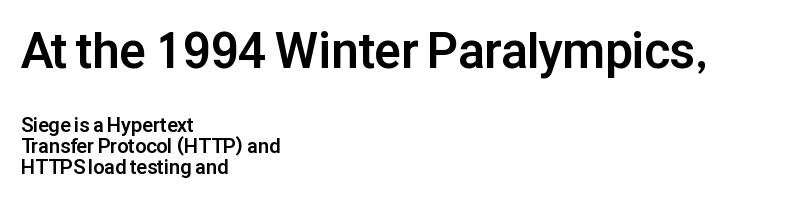
Q: Is the text bold? A: Yes.
Q: Is the text italic (slanted)? A: No, it is upright.
Q: Is the typeface a serif or a sans-serif typeface? A: Sans-serif.
Q: Is the text underlined? A: No.
Q: How is the paragraph aligned? A: Left-aligned.
Q: Is the spacing between letters normal or unusually wide? A: Normal.
Q: Is the spacing between lines tight, normal or loose? A: Tight.
Q: Which block of text is set in a larger size, the first (top) or the second (bottom)? A: The first (top) one.
Q: Width (condensed, normal, or wide)? A: Normal.
Q: Stroke contrast? A: Low.
Q: x-height? A: Medium.
Q: Monospaced? A: No.
